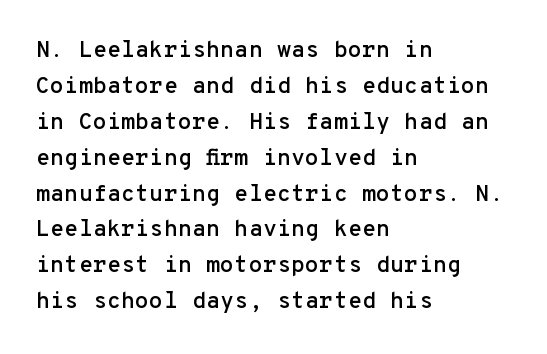
The passage shown has conventional tracking throughout. The axis of the letterforms is exactly vertical. In CSS terms this would be text-align: left. The area under the type is left untouched.
